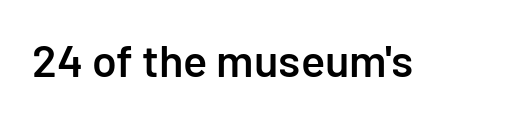
{"serif": "no", "italic": "no", "bold": "semi", "weight": "semibold", "width": "normal", "stroke_contrast": "low", "x_height": "medium", "monospaced": "no", "underline": "no", "letter_spacing": "normal", "letter_spacing_em": 0.0, "glyph_px": 45}
